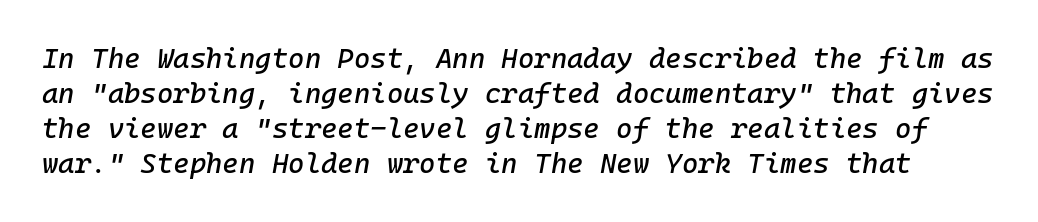
Q: Is the text italic (slanted)? A: Yes, it leans right by about 10 degrees.
Q: Is the text underlined? A: No.
Q: Is the spacing between letters normal or unusually wide? A: Normal.
Q: Is the spacing between lines tight, normal or loose? A: Normal.
Q: Width (condensed, normal, or wide)? A: Normal.
Q: Stroke contrast? A: Low.
Q: x-height? A: Medium.
